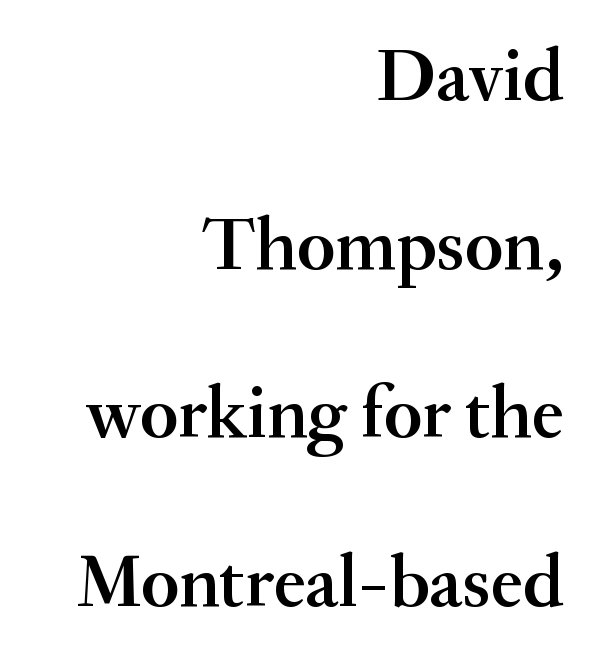
Each new line begins a long way beneath the previous one. Does extra space separate the letters? No, they use regular spacing. The font family rendered here belongs to the serif group. Reading down the block, your eye finds every line finishing at a fixed right position.
